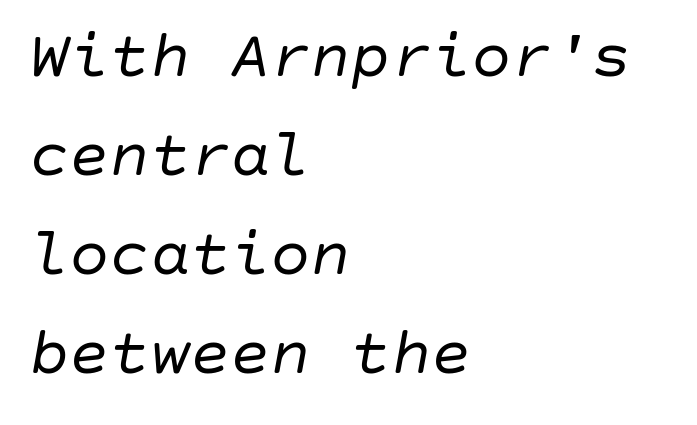
Q: Is the text bold? A: No.
Q: Is the text italic (slanted)? A: Yes, it leans right by about 10 degrees.
Q: Is the text underlined? A: No.
Q: How is the paragraph aligned? A: Left-aligned.
Q: Is the spacing between letters normal or unusually wide? A: Normal.
Q: Is the spacing between lines tight, normal or loose? A: Normal.
Q: Width (condensed, normal, or wide)? A: Normal.
Q: Stroke contrast? A: Low.
Q: x-height? A: Large.
